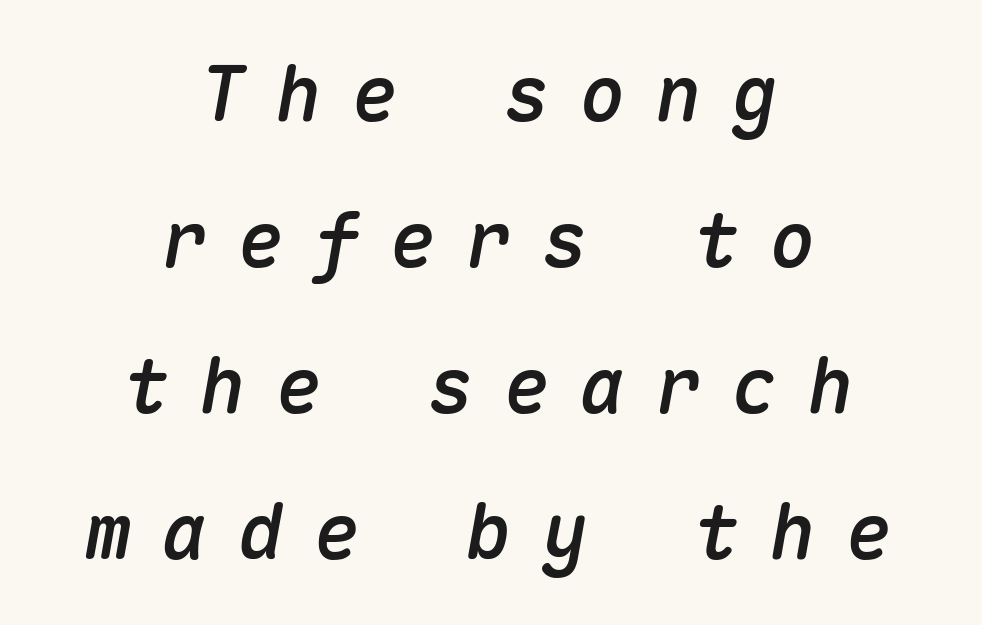
The image shows 76 px text type, italic (leaning right), monospaced; set centered, loose line spacing (1.92x), unusually wide letter spacing (+0.4 em), not underlined; medium stroke contrast and a medium x-height.
